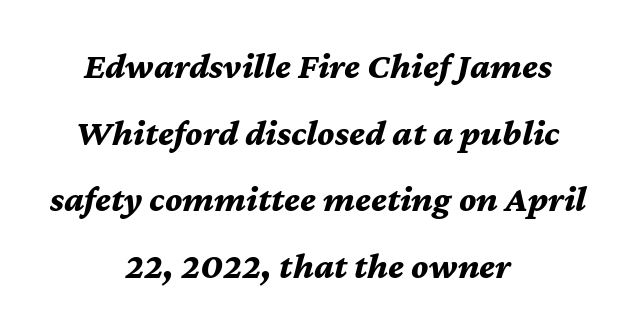
The image shows 37 px bold type, italic (leaning right); set centered, line spacing 1.8x, normal letter spacing, not underlined; medium stroke contrast and a medium x-height.
